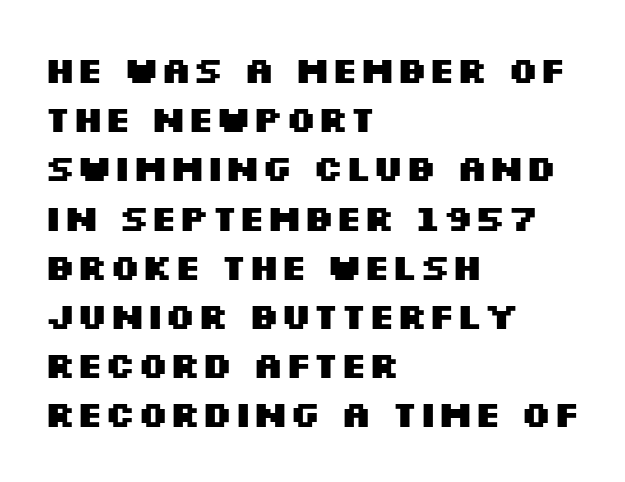
Q: Is the text bold? A: Yes.
Q: Is the text italic (slanted)? A: No, it is upright.
Q: Is the typeface a serif or a sans-serif typeface? A: Sans-serif.
Q: Is the text underlined? A: No.
Q: How is the paragraph aligned? A: Left-aligned.
Q: Is the spacing between letters normal or unusually wide? A: Normal.
Q: Is the spacing between lines tight, normal or loose? A: Normal.
Q: Width (condensed, normal, or wide)? A: Wide.
Q: Stroke contrast? A: Medium.
Q: x-height? A: Large.
Q: Monospaced? A: No.
